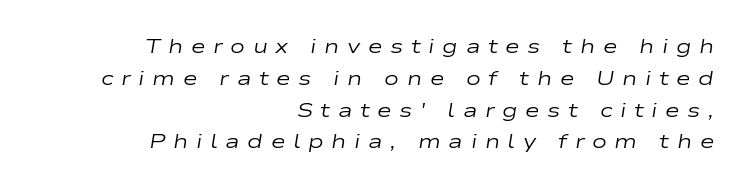
The image shows 20 px text type, italic (leaning right); set right-aligned, normal line spacing (1.59x), unusually wide letter spacing (+0.38 em), not underlined.
